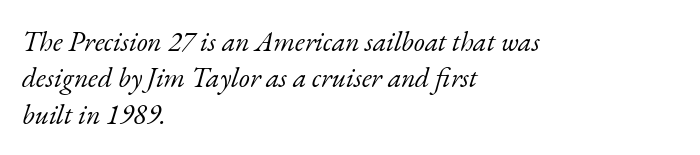
The image shows 28 px light serif type, italic (leaning right); set left-aligned, normal line spacing (1.3x), normal letter spacing, not underlined; low stroke contrast and a small x-height.
